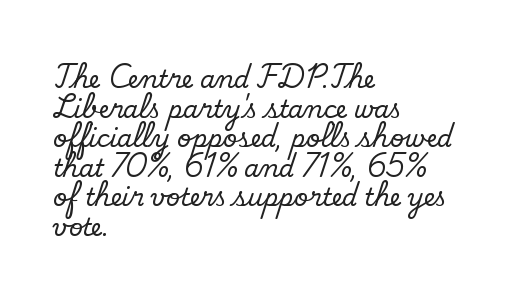
The strokes carry an ordinary text weight at most. Letter spacing: default. All the whitespace from short lines collects on the right. Anything drawn beneath the words? Only blank space.
